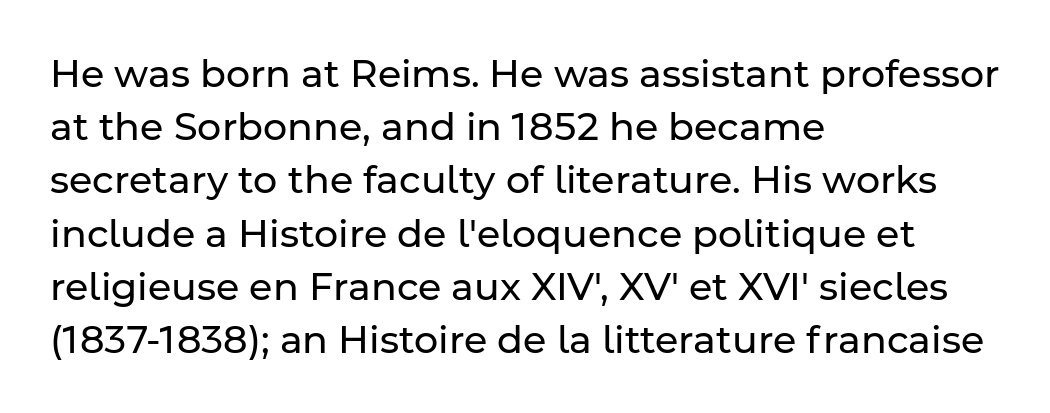
The image shows 38 px regular-weight sans-serif type, upright; set left-aligned, normal line spacing (1.4x), normal letter spacing, not underlined; low stroke contrast and a medium x-height.
